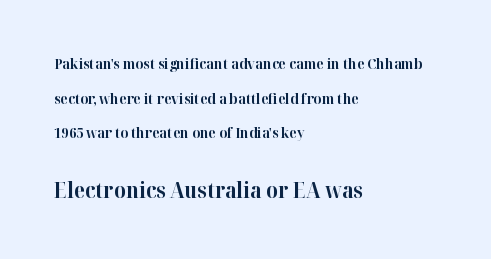
The image shows 21 px bold type, upright; set left-aligned, loose line spacing (2.48x), normal letter spacing, not underlined; the second (bottom) block is 1.5x larger.
